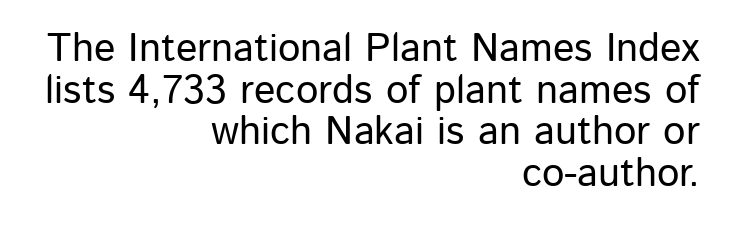
{"serif": "no", "italic": "no", "width": "normal", "stroke_contrast": "low", "x_height": "medium", "monospaced": "no", "underline": "no", "align": "right", "line_spacing": "tight", "line_spacing_ratio": 1.04, "letter_spacing": "normal", "letter_spacing_em": 0.0, "glyph_px": 40}
